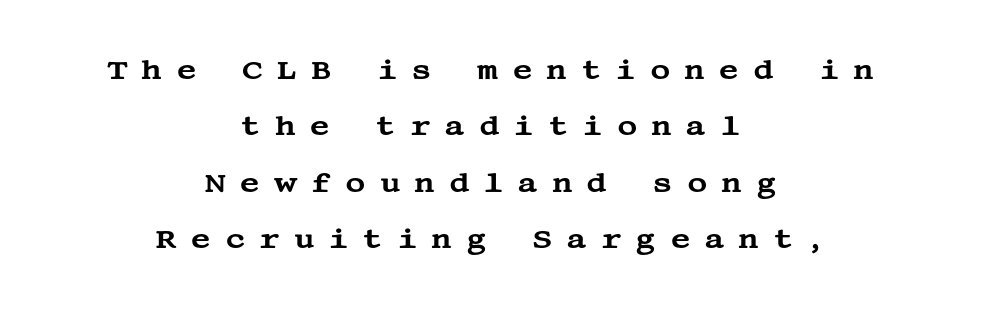
Q: Is the text italic (slanted)? A: No, it is upright.
Q: Is the typeface a serif or a sans-serif typeface? A: Serif.
Q: Is the text underlined? A: No.
Q: How is the paragraph aligned? A: Centered.
Q: Is the spacing between letters normal or unusually wide? A: Unusually wide.
Q: Is the spacing between lines tight, normal or loose? A: Loose.
Q: Width (condensed, normal, or wide)? A: Wide.
Q: Stroke contrast? A: Medium.
Q: x-height? A: Large.
